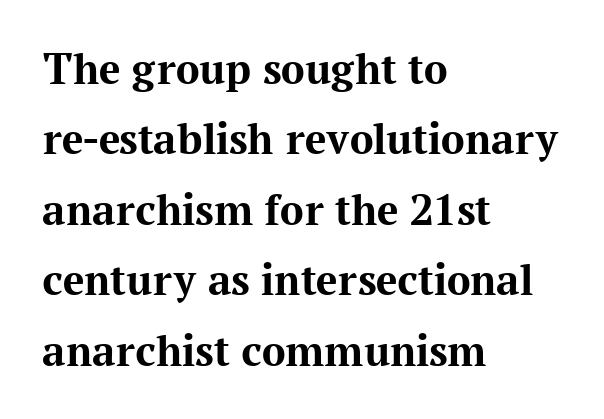
The type sits square on the baseline with zero lean. What's the leading like? Ordinary, nothing unusual. The paragraph shown leans on its left margin. The passage shown has conventional tracking throughout.
